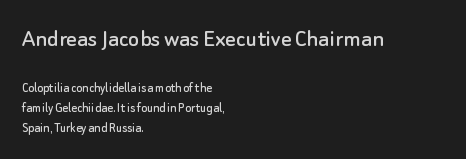
Q: Is the text italic (slanted)? A: No, it is upright.
Q: Is the text underlined? A: No.
Q: How is the paragraph aligned? A: Left-aligned.
Q: Is the spacing between letters normal or unusually wide? A: Normal.
Q: Is the spacing between lines tight, normal or loose? A: Normal.
Q: Which block of text is set in a larger size, the first (top) or the second (bottom)? A: The first (top) one.
